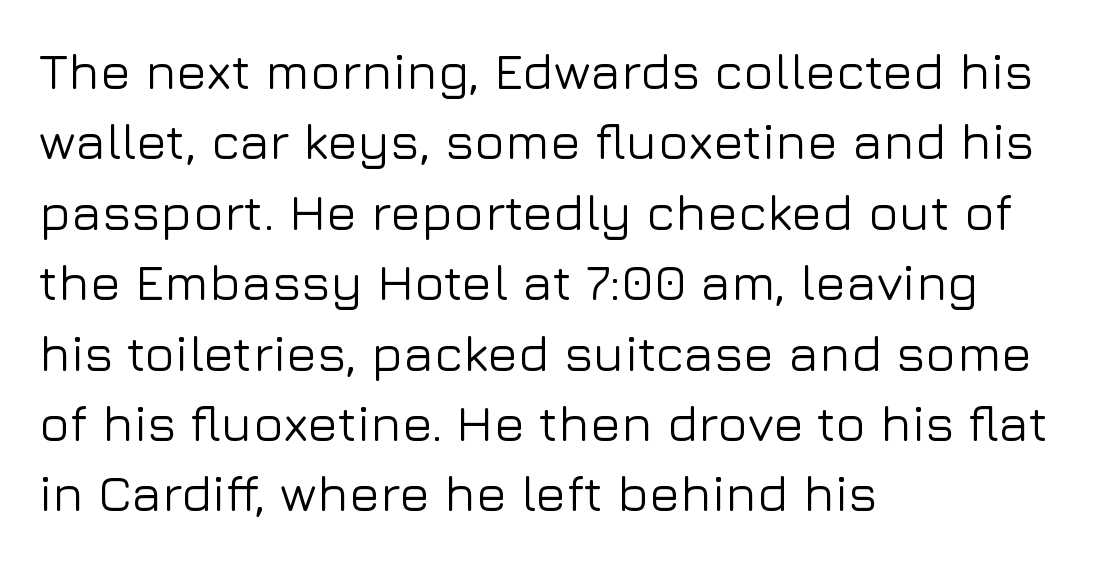
{"serif": "no", "italic": "no", "width": "normal", "stroke_contrast": "low", "x_height": "medium", "monospaced": "no", "underline": "no", "align": "left", "line_spacing": "normal", "line_spacing_ratio": 1.38, "letter_spacing": "normal", "letter_spacing_em": 0.0, "glyph_px": 51}
